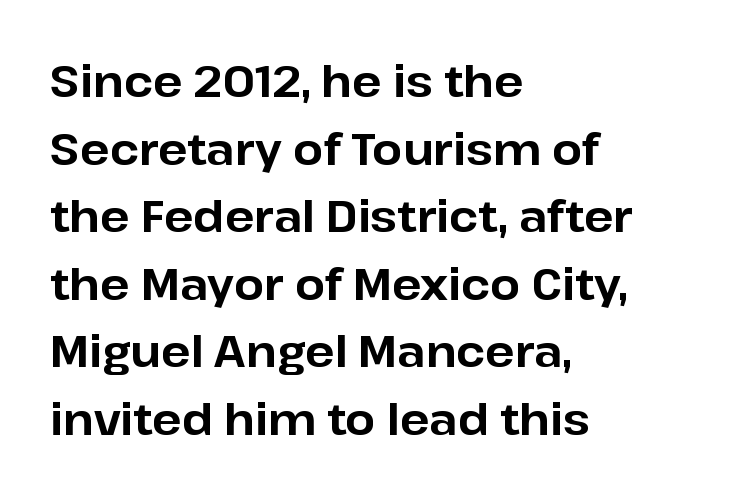
The image shows 43 px bold sans-serif type, upright; set left-aligned, normal line spacing (1.57x), normal letter spacing, not underlined; low stroke contrast and a medium x-height.
